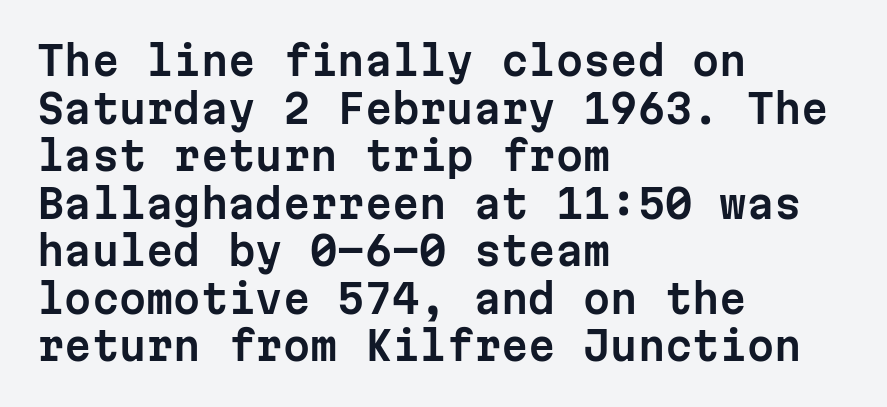
{"serif": "no", "italic": "no", "width": "normal", "stroke_contrast": "low", "x_height": "medium", "monospaced": "yes", "underline": "no", "align": "left", "line_spacing_ratio": 1.22, "letter_spacing": "normal", "letter_spacing_em": 0.0, "glyph_px": 39}
